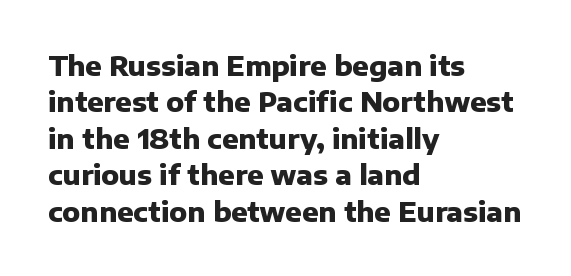
The lettering stays uniformly vertical, giving the passage a roman look. Letters rest on an invisible, unmarked baseline. This block has exactly the height ordinary leading produces. Spacing between characters is what you'd get straight out of the box. Notice how thick the strokes are: this is what a full bold looks like.
